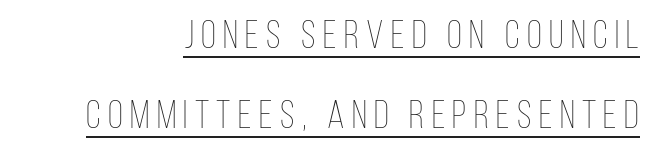
Q: Is the text bold? A: No.
Q: Is the text italic (slanted)? A: No, it is upright.
Q: Is the text underlined? A: Yes.
Q: Is the spacing between lines tight, normal or loose? A: Loose.
Q: Width (condensed, normal, or wide)? A: Condensed.
Q: Stroke contrast? A: Low.
Q: x-height? A: Large.
Q: Monospaced? A: No.
